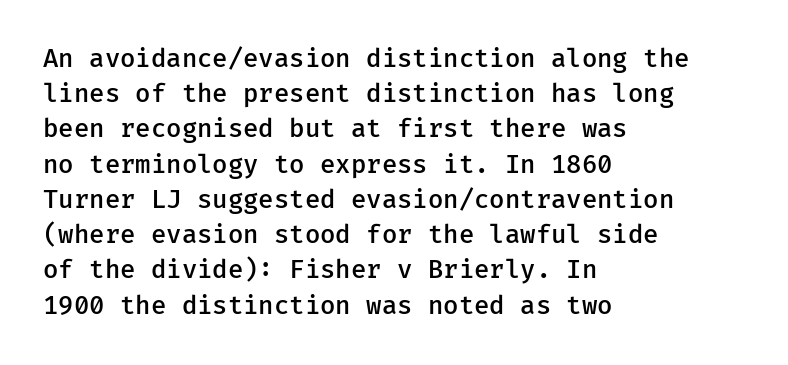
{"italic": "no", "bold": "semi", "underline": "no", "align": "left", "line_spacing": "normal", "line_spacing_ratio": 1.41, "letter_spacing": "normal", "letter_spacing_em": 0.0, "glyph_px": 25}
